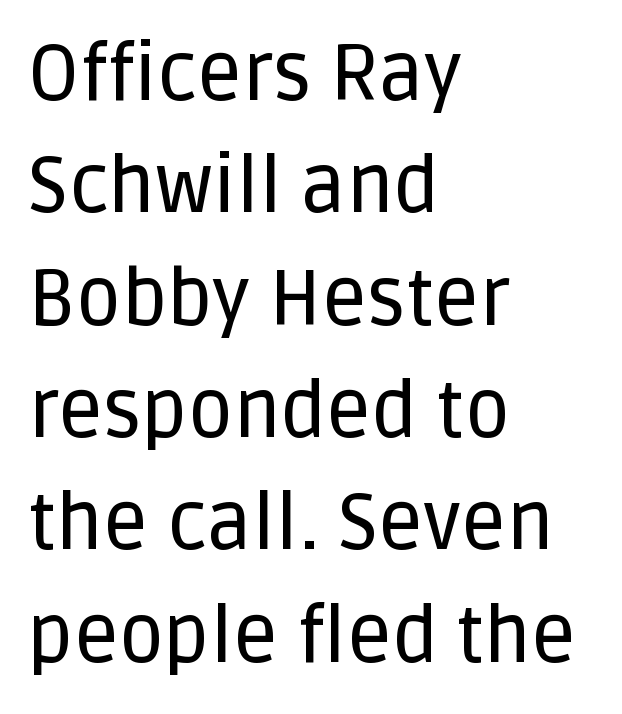
Q: Is the text italic (slanted)? A: No, it is upright.
Q: Is the typeface a serif or a sans-serif typeface? A: Sans-serif.
Q: Is the text underlined? A: No.
Q: How is the paragraph aligned? A: Left-aligned.
Q: Is the spacing between letters normal or unusually wide? A: Normal.
Q: Is the spacing between lines tight, normal or loose? A: Normal.
Q: Width (condensed, normal, or wide)? A: Normal.
Q: Stroke contrast? A: Low.
Q: x-height? A: Large.
Q: Monospaced? A: No.
